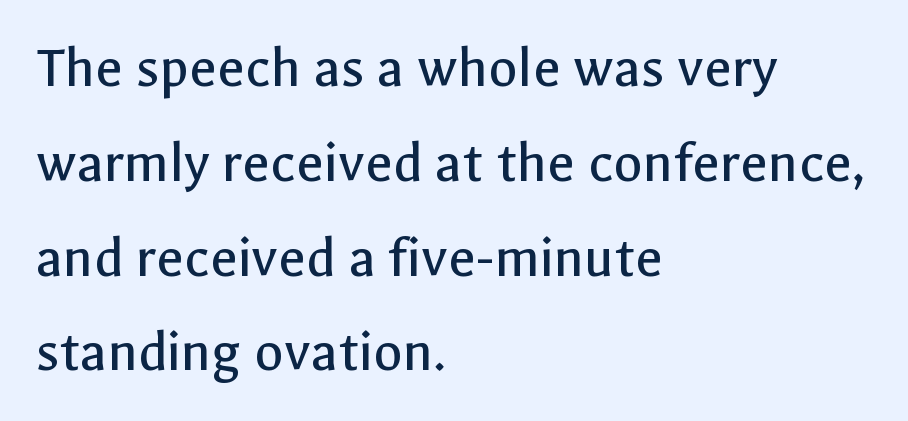
The tracking reads as untouched default to a designer's eye. Stem width sits at or under what a default text font uses. The gap between lines stays unmarked. This sample has the flowing, uneven cadence of proportional lettering. To sum up the face: it is a sans, with no serifs. Typeset ragged right — the left edge is the straight one.
